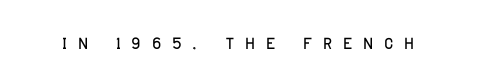
Q: Is the text italic (slanted)? A: No, it is upright.
Q: Is the text underlined? A: No.
Q: Is the spacing between letters normal or unusually wide? A: Unusually wide.
